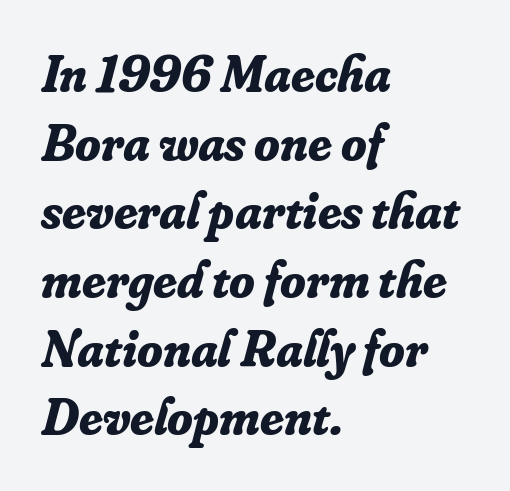
Q: Is the text bold? A: Yes.
Q: Is the text italic (slanted)? A: Yes, it leans right by about 16 degrees.
Q: Is the typeface a serif or a sans-serif typeface? A: Serif.
Q: Is the text underlined? A: No.
Q: How is the paragraph aligned? A: Left-aligned.
Q: Is the spacing between letters normal or unusually wide? A: Normal.
Q: Is the spacing between lines tight, normal or loose? A: Normal.
Q: Width (condensed, normal, or wide)? A: Normal.
Q: Stroke contrast? A: Low.
Q: x-height? A: Small.
Q: Monospaced? A: No.
